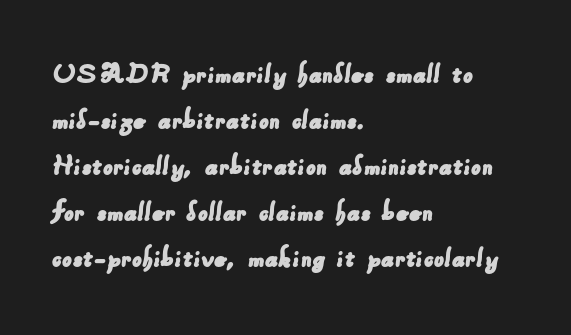
Q: Is the typeface a serif or a sans-serif typeface? A: Sans-serif.
Q: Is the text underlined? A: No.
Q: How is the paragraph aligned? A: Left-aligned.
Q: Is the spacing between letters normal or unusually wide? A: Normal.
Q: Is the spacing between lines tight, normal or loose? A: Normal.
Q: Width (condensed, normal, or wide)? A: Normal.
Q: Stroke contrast? A: Low.
Q: x-height? A: Small.
Q: Monospaced? A: No.
